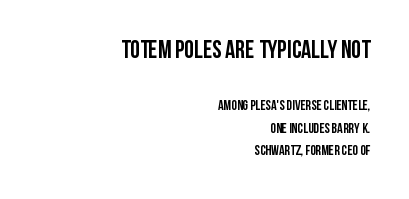
Q: Is the text bold? A: Yes.
Q: Is the text italic (slanted)? A: No, it is upright.
Q: Is the text underlined? A: No.
Q: How is the paragraph aligned? A: Right-aligned.
Q: Is the spacing between letters normal or unusually wide? A: Normal.
Q: Is the spacing between lines tight, normal or loose? A: Normal.
Q: Which block of text is set in a larger size, the first (top) or the second (bottom)? A: The first (top) one.
